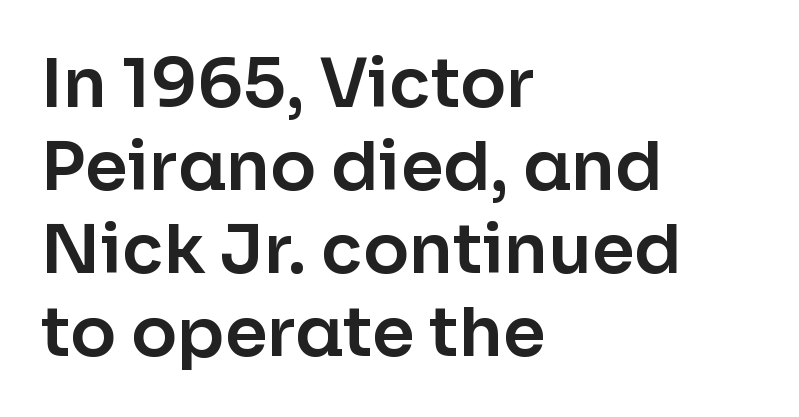
Q: Is the text italic (slanted)? A: No, it is upright.
Q: Is the typeface a serif or a sans-serif typeface? A: Sans-serif.
Q: Is the text underlined? A: No.
Q: How is the paragraph aligned? A: Left-aligned.
Q: Is the spacing between letters normal or unusually wide? A: Normal.
Q: Width (condensed, normal, or wide)? A: Normal.
Q: Stroke contrast? A: Low.
Q: x-height? A: Medium.
Q: Monospaced? A: No.
